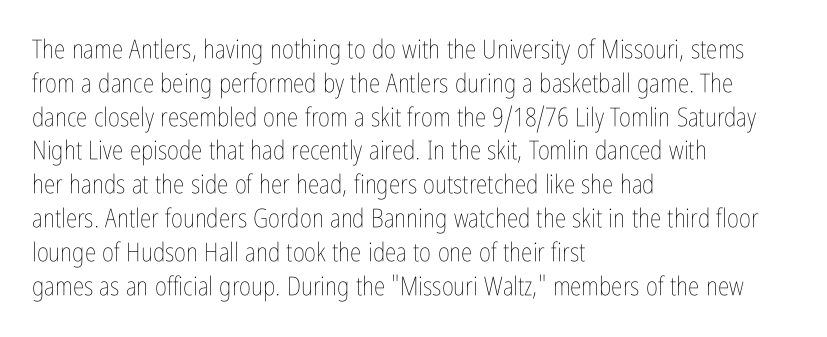
The image shows 26 px text type, upright; set left-aligned, normal line spacing (1.3x), normal letter spacing, not underlined.
